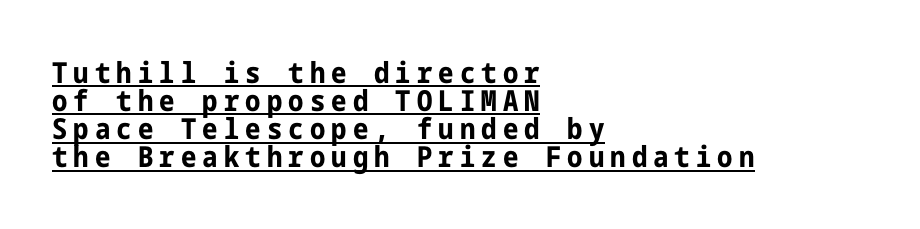
Q: Is the text bold? A: Yes.
Q: Is the text italic (slanted)? A: No, it is upright.
Q: Is the typeface a serif or a sans-serif typeface? A: Sans-serif.
Q: Is the text underlined? A: Yes.
Q: How is the paragraph aligned? A: Left-aligned.
Q: Is the spacing between letters normal or unusually wide? A: Unusually wide.
Q: Is the spacing between lines tight, normal or loose? A: Tight.
Q: Width (condensed, normal, or wide)? A: Condensed.
Q: Stroke contrast? A: Low.
Q: x-height? A: Medium.
